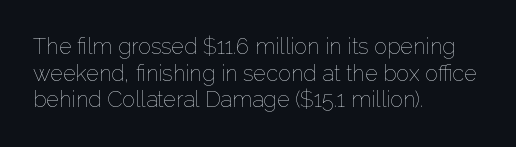
Q: Is the text bold? A: No.
Q: Is the text italic (slanted)? A: No, it is upright.
Q: Is the text underlined? A: No.
Q: How is the paragraph aligned? A: Left-aligned.
Q: Is the spacing between letters normal or unusually wide? A: Normal.
